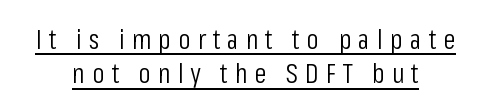
Q: Is the text bold? A: No.
Q: Is the text italic (slanted)? A: No, it is upright.
Q: Is the typeface a serif or a sans-serif typeface? A: Sans-serif.
Q: Is the text underlined? A: Yes.
Q: How is the paragraph aligned? A: Centered.
Q: Is the spacing between letters normal or unusually wide? A: Unusually wide.
Q: Width (condensed, normal, or wide)? A: Condensed.
Q: Stroke contrast? A: Low.
Q: x-height? A: Medium.
Q: Monospaced? A: No.
